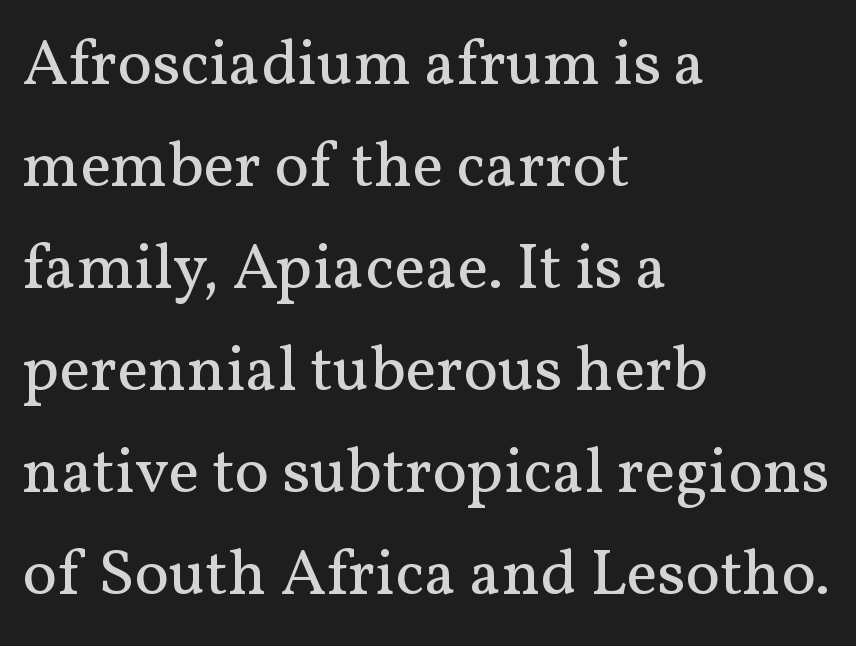
Students, note that the glyphs here touch the page at normal intervals. The string is rendered with underlining switched off. The rag falls on the right side of this text block. Evenly set lines give the paragraph a standard silhouette.
